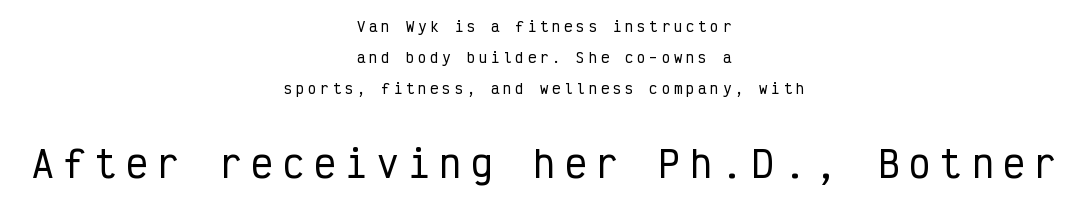
The image shows 36 px condensed sans-serif type, upright, monospaced; set centered, loose line spacing (2.22x), unusually wide letter spacing (+0.27 em), not underlined; the second (bottom) block is 2.57x larger; low stroke contrast and a medium x-height.
